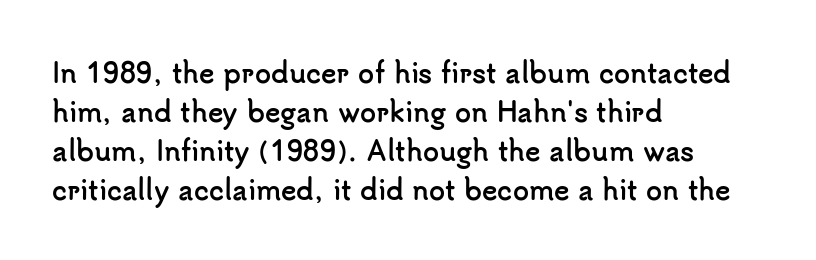
Successive baselines arrive at the customary interval. Nope, not italic — everything's standing straight. Stroke thickness is high; the sample reads as a true bold. Line starts are locked; line ends wander. Clear beneath every line of the passage. The line texture is even and compact thanks to regular tracking.
